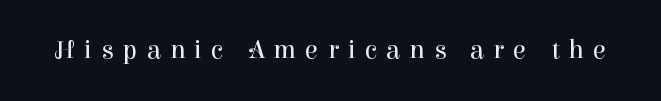
Q: Is the text bold? A: No.
Q: Is the text italic (slanted)? A: No, it is upright.
Q: Is the text underlined? A: No.
Q: Is the spacing between letters normal or unusually wide? A: Unusually wide.
